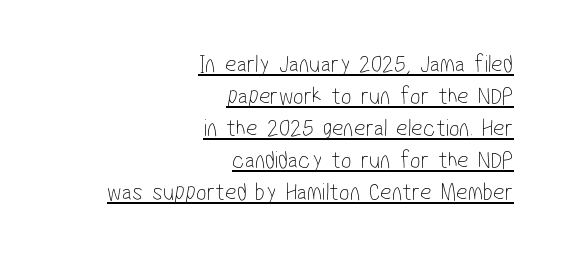
{"bold": "no", "underline": "yes", "align": "right", "line_spacing": "normal", "line_spacing_ratio": 1.28, "letter_spacing": "normal", "letter_spacing_em": 0.0, "glyph_px": 25}
